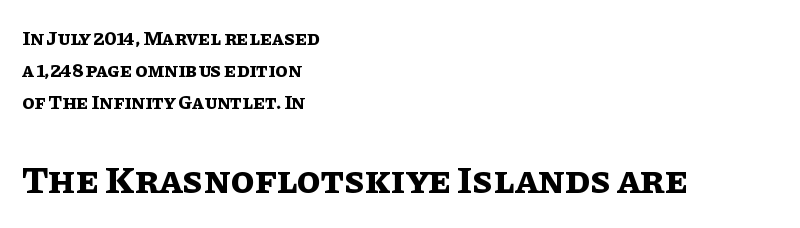
Between one letter and the next there's only the usual sliver of space. Look at the glyph heights: the lower group is clearly the bigger setting. Weight: bold. These lines were composed using upright roman letters. Underlining? Definitely not there.
